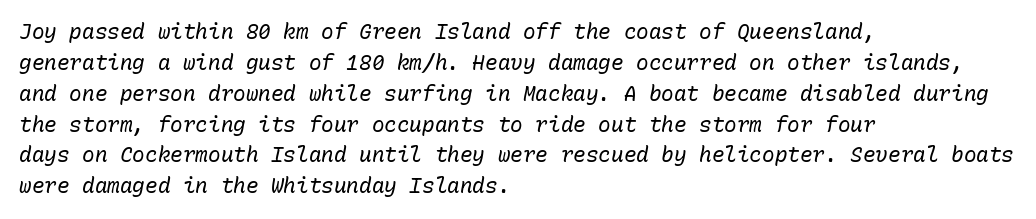
The image shows 21 px text type, italic (leaning right); set left-aligned, normal line spacing (1.47x), normal letter spacing, not underlined.
